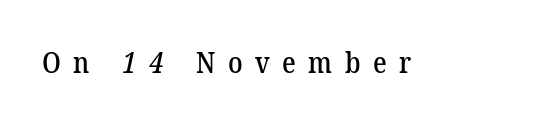
Q: Is the typeface a serif or a sans-serif typeface? A: Serif.
Q: Is the text underlined? A: No.
Q: Is the spacing between letters normal or unusually wide? A: Unusually wide.
Q: Width (condensed, normal, or wide)? A: Normal.
Q: Stroke contrast? A: Low.
Q: x-height? A: Medium.
Q: Monospaced? A: No.
